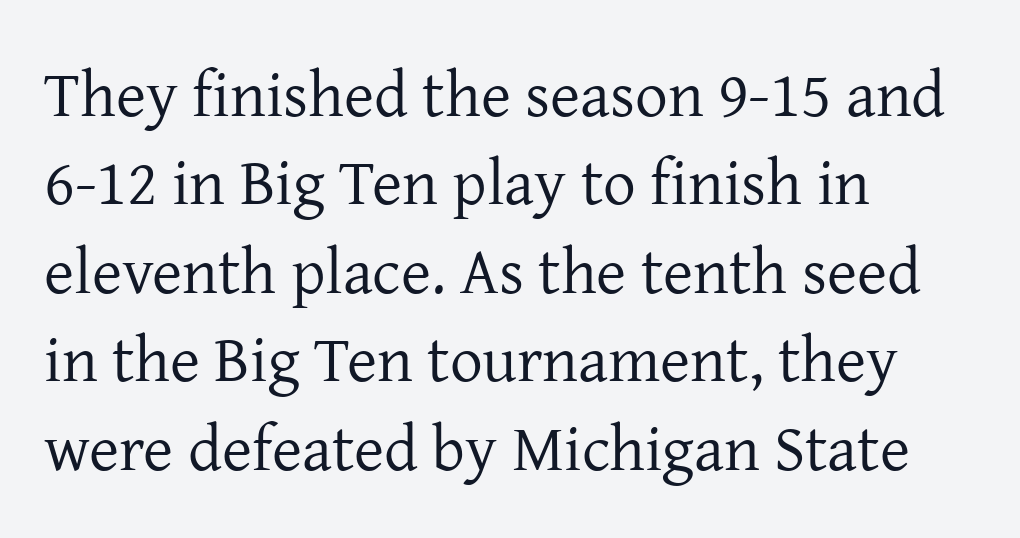
The image shows 65 px regular-weight serif type, upright; set left-aligned, normal line spacing (1.36x), normal letter spacing, not underlined; low stroke contrast and a medium x-height.
